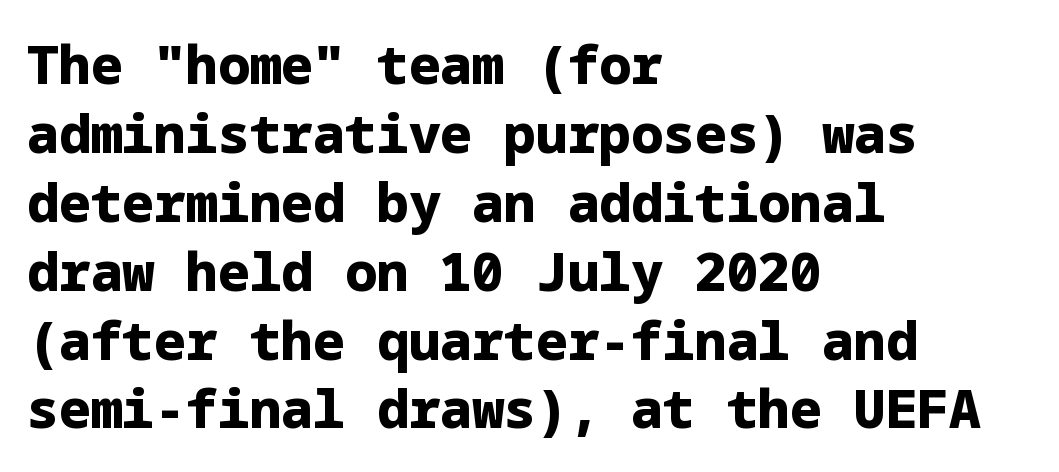
{"serif": "no", "italic": "no", "bold": "yes", "weight": "heavy", "width": "normal", "stroke_contrast": "low", "x_height": "medium", "underline": "no", "align": "left", "line_spacing": "normal", "line_spacing_ratio": 1.3, "letter_spacing": "normal", "letter_spacing_em": 0.0, "glyph_px": 53}
